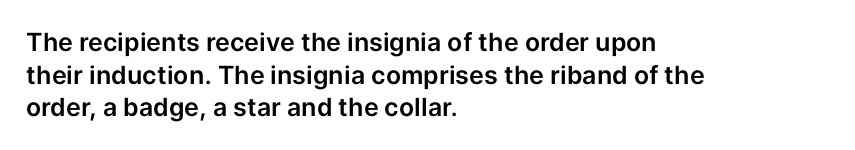
The tracking reads as untouched default to a designer's eye. Has an underline been added? It has not. Where is the straight margin? On the left. A typesetter would call this leading conventional body-copy spacing.
